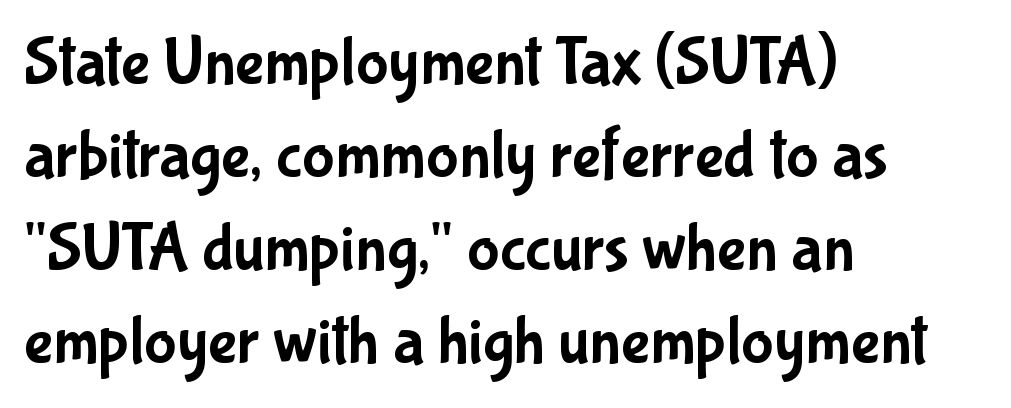
The image shows 68 px condensed sans-serif type, upright; set left-aligned, normal line spacing (1.37x), normal letter spacing, not underlined; low stroke contrast and a medium x-height.
